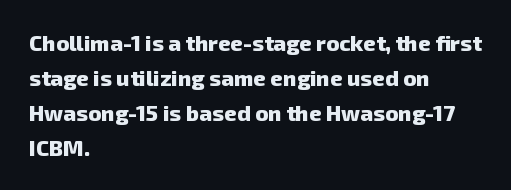
The image shows 22 px bold type; set left-aligned, normal line spacing (1.59x), normal letter spacing, not underlined.
